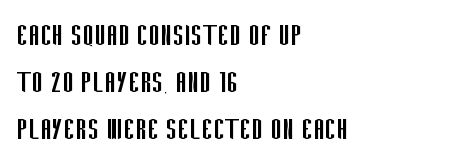
The image shows 35 px regular-weight, condensed sans-serif type, upright; set left-aligned, normal line spacing (1.35x), normal letter spacing, not underlined; low stroke contrast and a large x-height.
